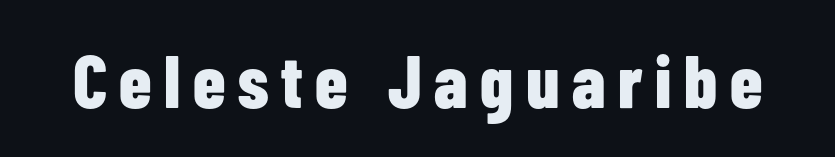
{"serif": "no", "italic": "no", "bold": "yes", "weight": "bold", "width": "condensed", "stroke_contrast": "low", "x_height": "medium", "monospaced": "no", "underline": "no", "glyph_px": 74}
